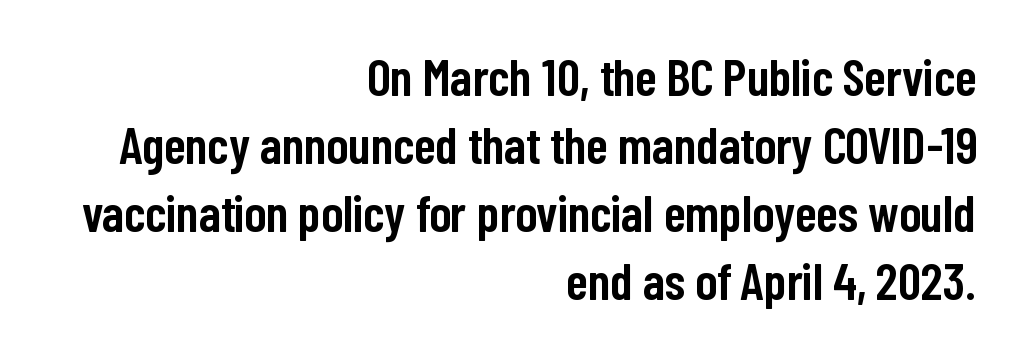
Q: Is the text bold? A: Semi-bold.
Q: Is the text italic (slanted)? A: No, it is upright.
Q: Is the typeface a serif or a sans-serif typeface? A: Sans-serif.
Q: Is the text underlined? A: No.
Q: How is the paragraph aligned? A: Right-aligned.
Q: Is the spacing between letters normal or unusually wide? A: Normal.
Q: Is the spacing between lines tight, normal or loose? A: Normal.
Q: Width (condensed, normal, or wide)? A: Condensed.
Q: Stroke contrast? A: Low.
Q: x-height? A: Medium.
Q: Monospaced? A: No.
